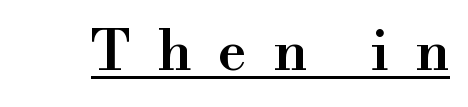
This sample uses expanded letter spacing, leaving extra air between glyphs. Rendered with straight, roman letterforms. Spacing verdict: proportional, widths tailored to each character. Set as a demibold, roughly 600 on the weight scale. Typographically, this falls in the serif category. This rendering features underlined lettering.
